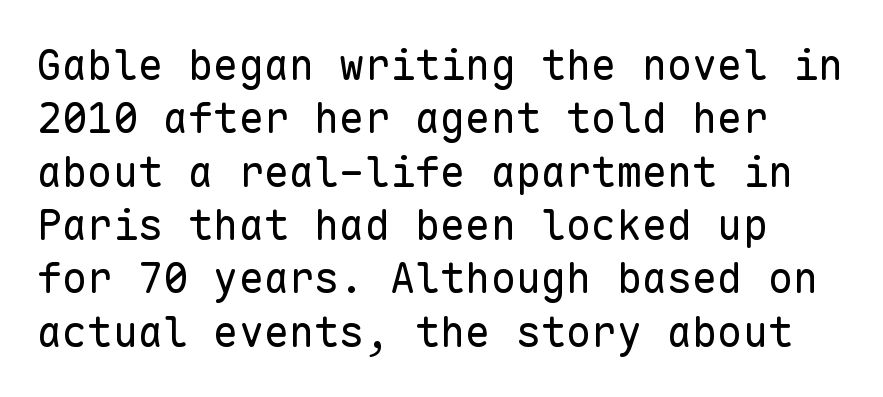
{"serif": "no", "italic": "no", "bold": "no", "weight": "regular", "width": "normal", "stroke_contrast": "low", "x_height": "medium", "monospaced": "yes", "underline": "no", "line_spacing": "normal", "line_spacing_ratio": 1.27, "letter_spacing": "normal", "letter_spacing_em": 0.0, "glyph_px": 42}
